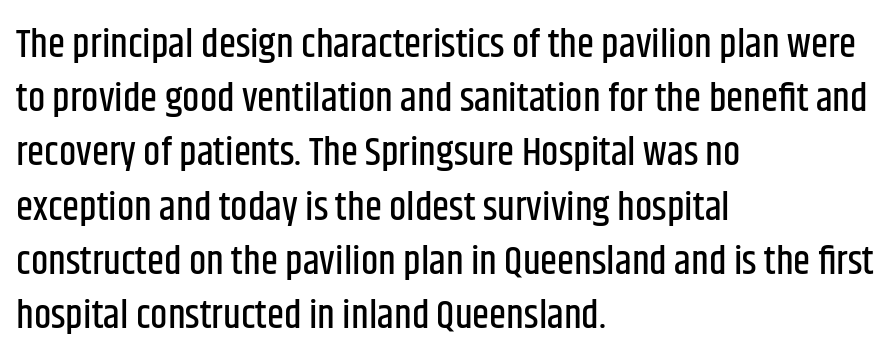
{"serif": "no", "italic": "no", "width": "condensed", "stroke_contrast": "low", "x_height": "large", "monospaced": "no", "underline": "no", "align": "left", "line_spacing": "normal", "line_spacing_ratio": 1.39, "letter_spacing": "normal", "letter_spacing_em": 0.0, "glyph_px": 39}
